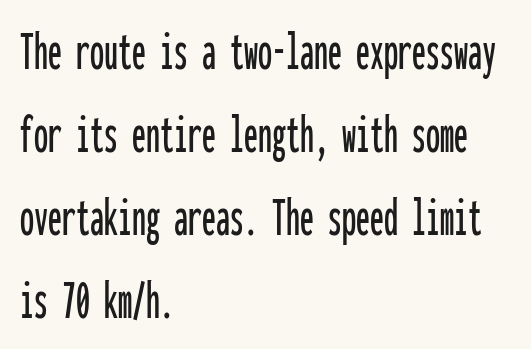
The image shows 56 px condensed sans-serif type, upright, monospaced; set left-aligned, normal line spacing (1.48x), normal letter spacing, not underlined; low stroke contrast and a medium x-height.
